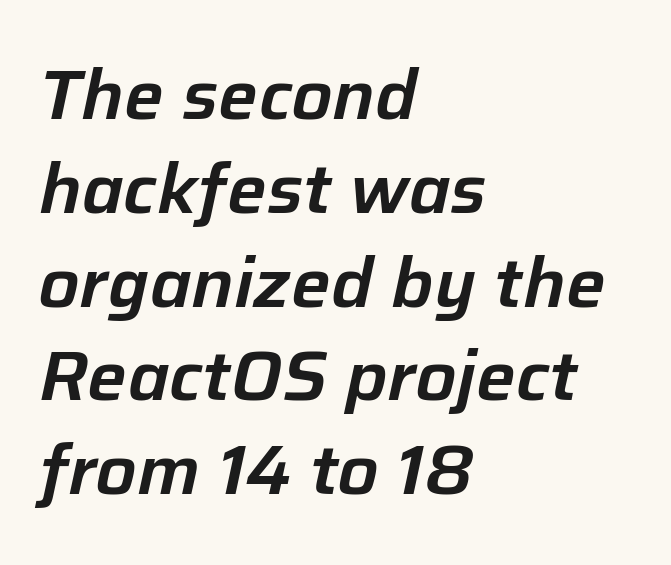
Q: Is the text italic (slanted)? A: Yes, it leans right by about 12 degrees.
Q: Is the text underlined? A: No.
Q: How is the paragraph aligned? A: Left-aligned.
Q: Is the spacing between letters normal or unusually wide? A: Normal.
Q: Is the spacing between lines tight, normal or loose? A: Normal.
Q: Width (condensed, normal, or wide)? A: Normal.
Q: Stroke contrast? A: Low.
Q: x-height? A: Medium.
Q: Monospaced? A: No.
